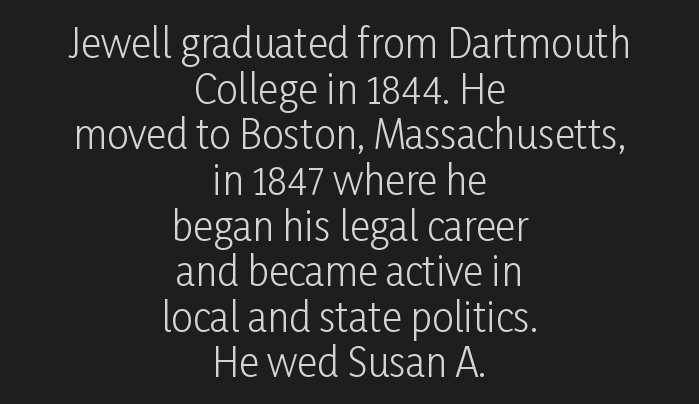
Q: Is the text bold? A: No.
Q: Is the text italic (slanted)? A: No, it is upright.
Q: Is the typeface a serif or a sans-serif typeface? A: Sans-serif.
Q: Is the text underlined? A: No.
Q: How is the paragraph aligned? A: Centered.
Q: Is the spacing between letters normal or unusually wide? A: Normal.
Q: Width (condensed, normal, or wide)? A: Condensed.
Q: Stroke contrast? A: Low.
Q: x-height? A: Medium.
Q: Monospaced? A: No.
